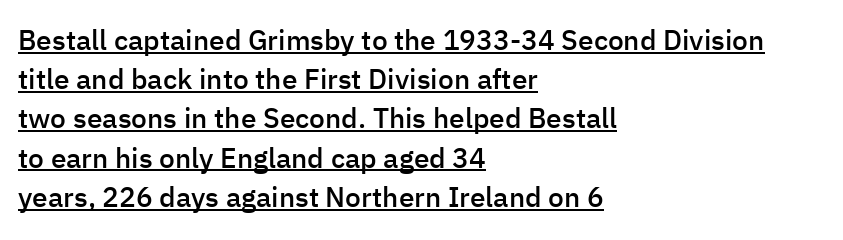
Q: Is the text bold? A: Semi-bold.
Q: Is the text italic (slanted)? A: No, it is upright.
Q: Is the typeface a serif or a sans-serif typeface? A: Sans-serif.
Q: Is the text underlined? A: Yes.
Q: How is the paragraph aligned? A: Left-aligned.
Q: Is the spacing between letters normal or unusually wide? A: Normal.
Q: Is the spacing between lines tight, normal or loose? A: Normal.
Q: Width (condensed, normal, or wide)? A: Normal.
Q: Stroke contrast? A: Low.
Q: x-height? A: Medium.
Q: Monospaced? A: No.
